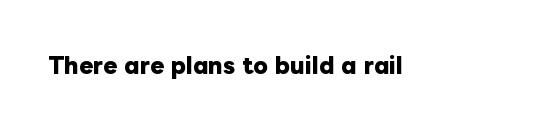
{"italic": "no", "bold": "yes", "underline": "no", "letter_spacing": "normal", "letter_spacing_em": 0.0, "glyph_px": 21}
